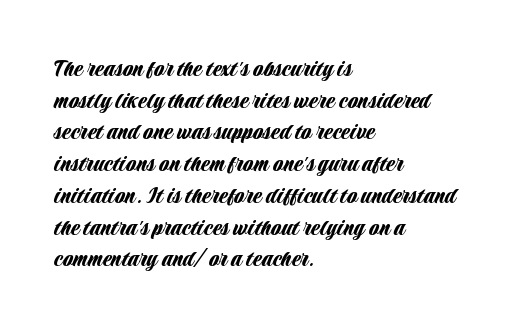
Q: Is the text italic (slanted)? A: Yes.
Q: Is the text underlined? A: No.
Q: How is the paragraph aligned? A: Left-aligned.
Q: Is the spacing between letters normal or unusually wide? A: Normal.
